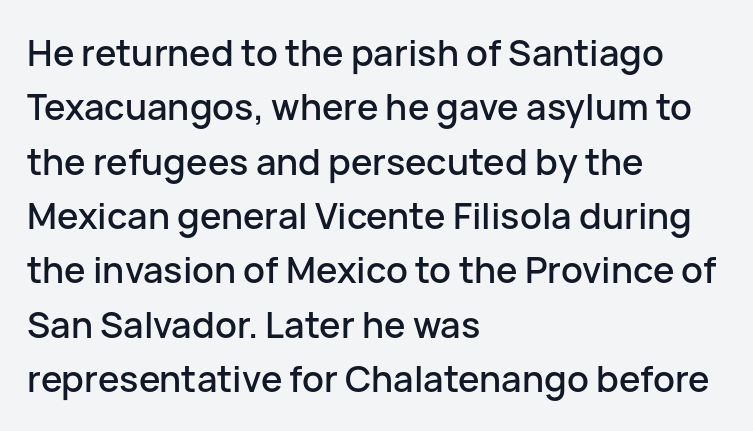
Every row of glyphs begins at an identical x-position on the left. How are the letters spaced? Ordinarily, with no added tracking. Note the varied advance widths — an 'i' is clearly narrower than an 'm'. Lines of text with bare space underneath.
